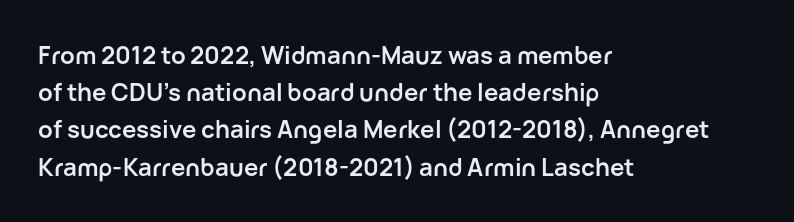
Q: Is the text bold? A: Yes.
Q: Is the text italic (slanted)? A: No, it is upright.
Q: Is the text underlined? A: No.
Q: How is the paragraph aligned? A: Left-aligned.
Q: Is the spacing between letters normal or unusually wide? A: Normal.
Q: Is the spacing between lines tight, normal or loose? A: Normal.
